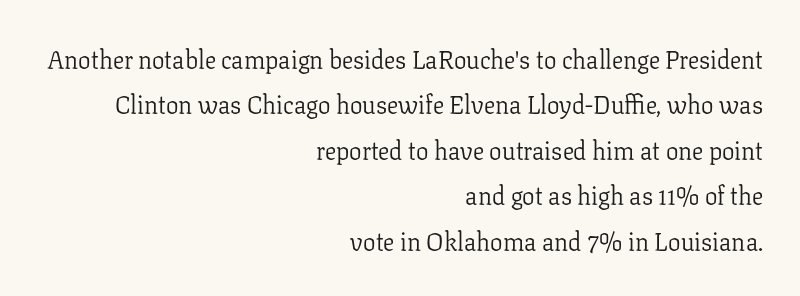
Q: Is the text bold? A: No.
Q: Is the text italic (slanted)? A: No, it is upright.
Q: Is the text underlined? A: No.
Q: How is the paragraph aligned? A: Right-aligned.
Q: Is the spacing between letters normal or unusually wide? A: Normal.
